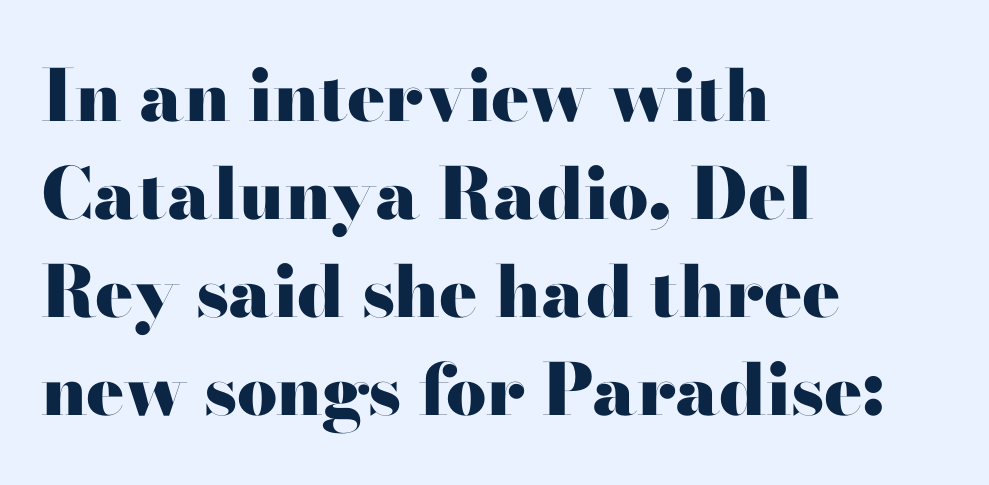
Spacing between characters is what you'd get straight out of the box. You'd pick this weight for a headline — it's a proper bold. The font family rendered here belongs to the serif group. Do the characters align in a grid? No, the font is proportional. Ascenders rise straight up at ninety degrees. Underline: absent.
